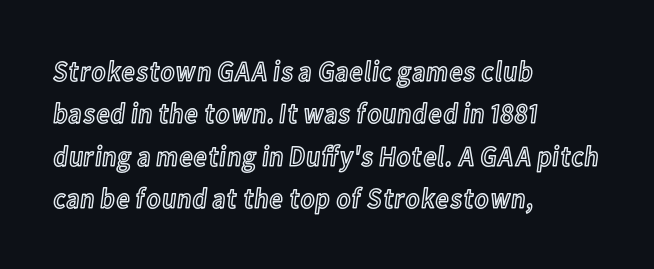
Varying glyph widths throughout — classic text-font behaviour. Horizontally, the lines are justified to the leading edge only. The string is rendered with underlining switched off. The line texture is even and compact thanks to regular tracking. The passage shown stacks its lines at a standard gap.
